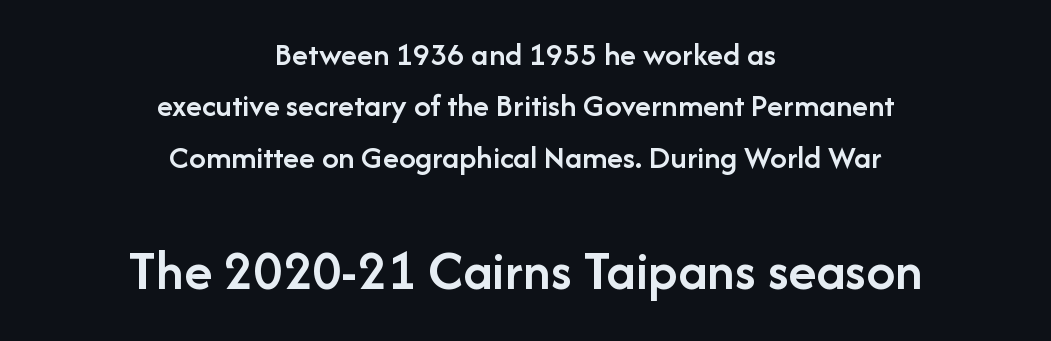
Does the leading feel generous? No, just average. Varying glyph widths throughout — classic text-font behaviour. The font family rendered here belongs to the sans-serif group. Glyph-to-glyph distance matches everyday printed text. Bigger letters appear in the bottom chunk; the top chunk is reduced.
